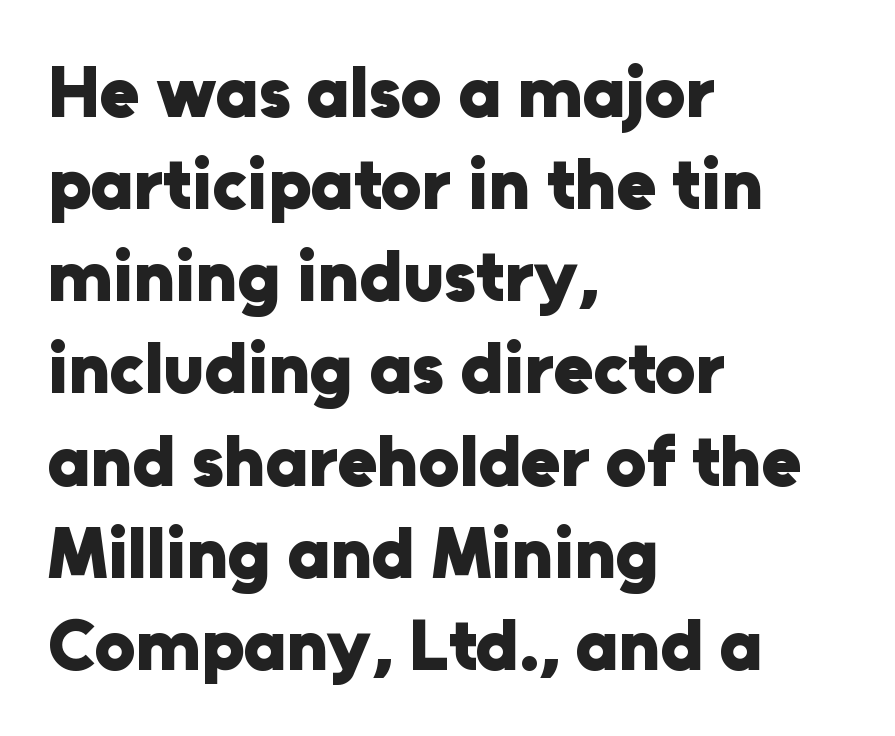
{"serif": "no", "italic": "no", "bold": "yes", "weight": "heavy", "width": "normal", "stroke_contrast": "low", "x_height": "medium", "monospaced": "no", "underline": "no", "align": "left", "line_spacing": "normal", "line_spacing_ratio": 1.28, "letter_spacing": "normal", "letter_spacing_em": 0.0, "glyph_px": 72}
